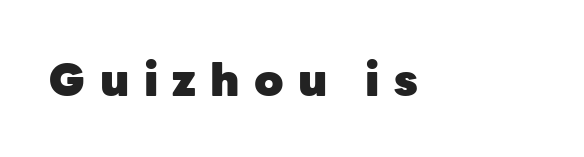
The image shows 45 px heavy sans-serif type, upright; set unusually wide letter spacing (+0.32 em), not underlined; low stroke contrast and a medium x-height.
